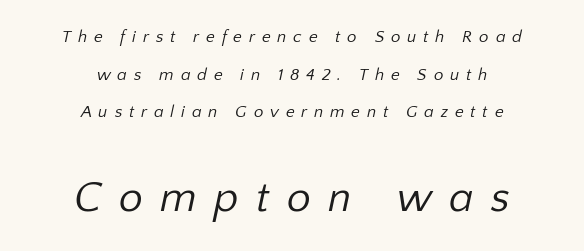
The image shows 43 px regular-weight sans-serif type; set centered, loose line spacing (2.21x), unusually wide letter spacing (+0.4 em), not underlined; the second (bottom) block is 2.53x larger; low stroke contrast and a medium x-height.
